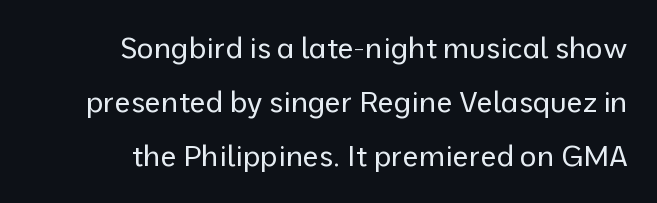
{"serif": "no", "italic": "no", "bold": "no", "weight": "regular", "width": "normal", "stroke_contrast": "low", "x_height": "medium", "monospaced": "no", "underline": "no", "align": "right", "line_spacing_ratio": 1.86, "letter_spacing": "normal", "letter_spacing_em": 0.0, "glyph_px": 29}
